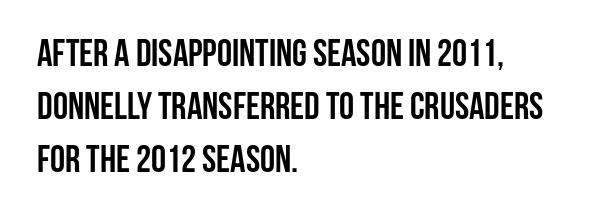
The image shows 38 px semibold, condensed sans-serif type, upright; set left-aligned, normal line spacing (1.39x), normal letter spacing, not underlined; low stroke contrast and a large x-height.
